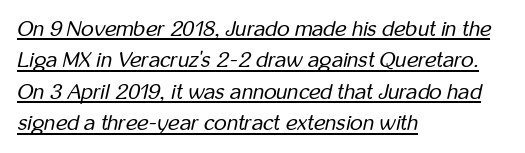
{"italic": "yes", "lean": "right", "slant_degrees": 12, "bold": "no", "underline": "yes", "align": "left", "line_spacing": "normal", "line_spacing_ratio": 1.43, "letter_spacing": "normal", "letter_spacing_em": 0.0, "glyph_px": 22}
